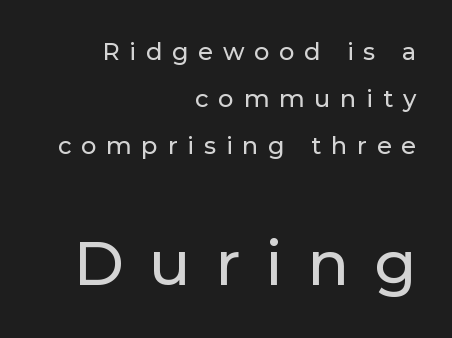
Between these two stacked blocks, the lower one wins on size. These lines were composed using upright roman letters. Quick note: underline off. Serif or sans? Sans — the stroke terminals are bare. A student would call this right alignment; a typographer would say flush right, rag left.
